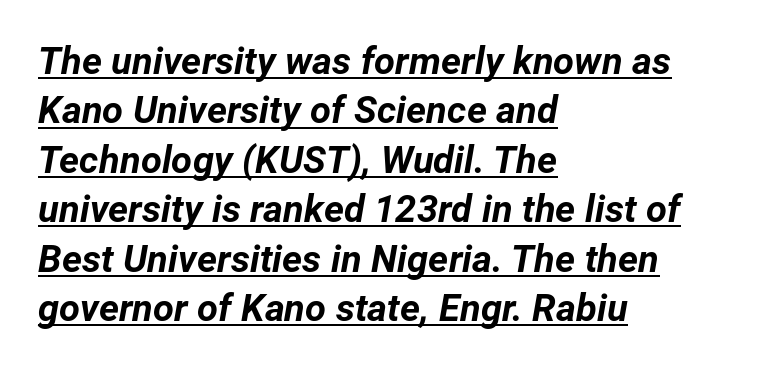
Do the characters align in a grid? No, the font is proportional. Each line of the rendering has a horizontal stroke beneath the glyphs. Line starts are locked; line ends wander. The passage shown leans; its letterforms are oblique. Successive baselines arrive at the customary interval.
